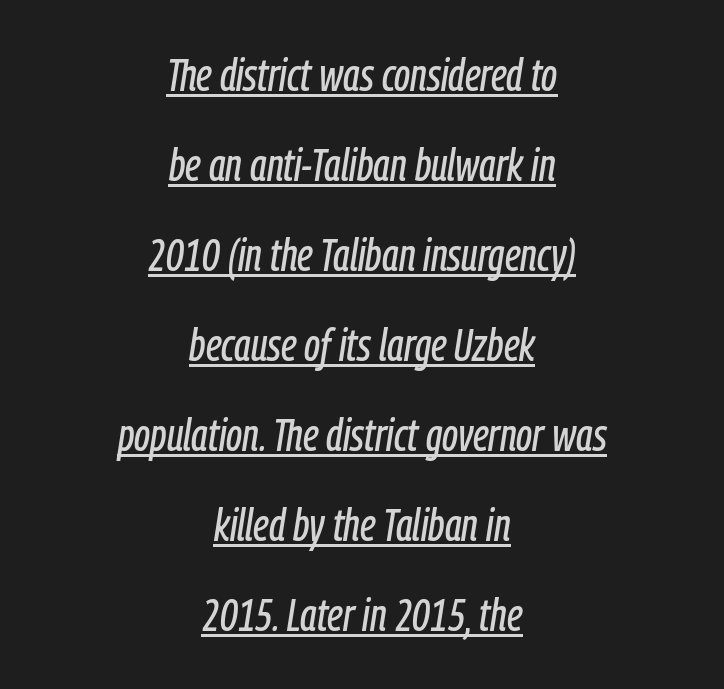
Q: Is the text italic (slanted)? A: Yes, it leans right by about 9 degrees.
Q: Is the text underlined? A: Yes.
Q: How is the paragraph aligned? A: Centered.
Q: Is the spacing between letters normal or unusually wide? A: Normal.
Q: Is the spacing between lines tight, normal or loose? A: Loose.
Q: Width (condensed, normal, or wide)? A: Condensed.
Q: Stroke contrast? A: Low.
Q: x-height? A: Medium.
Q: Monospaced? A: No.
